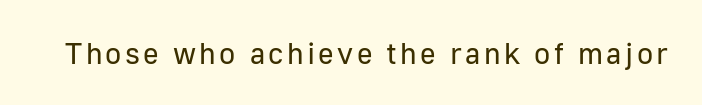
Q: Is the text bold? A: No.
Q: Is the text italic (slanted)? A: No, it is upright.
Q: Is the typeface a serif or a sans-serif typeface? A: Sans-serif.
Q: Is the text underlined? A: No.
Q: Width (condensed, normal, or wide)? A: Normal.
Q: Stroke contrast? A: Low.
Q: x-height? A: Medium.
Q: Monospaced? A: No.
